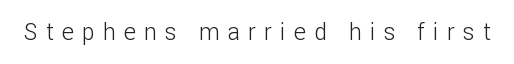
Q: Is the text bold? A: No.
Q: Is the text italic (slanted)? A: No, it is upright.
Q: Is the text underlined? A: No.
Q: Is the spacing between letters normal or unusually wide? A: Unusually wide.
